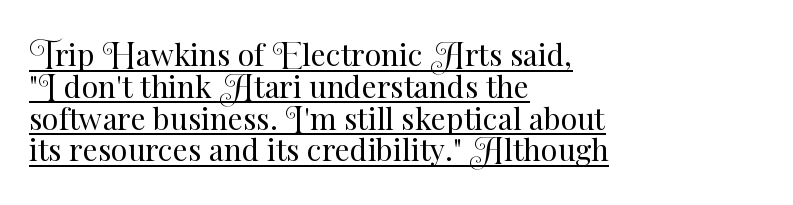
One glance says dense: line gaps are narrower than usual. The rendering anchors every line to the left-hand side. This reads as an unemphasized weight, regular at the heaviest. Compared with undecorated copy, this sample adds a rule below the words. Rendered with straight, roman letterforms. The letters sit at their default tracking, neither squeezed nor spread.
